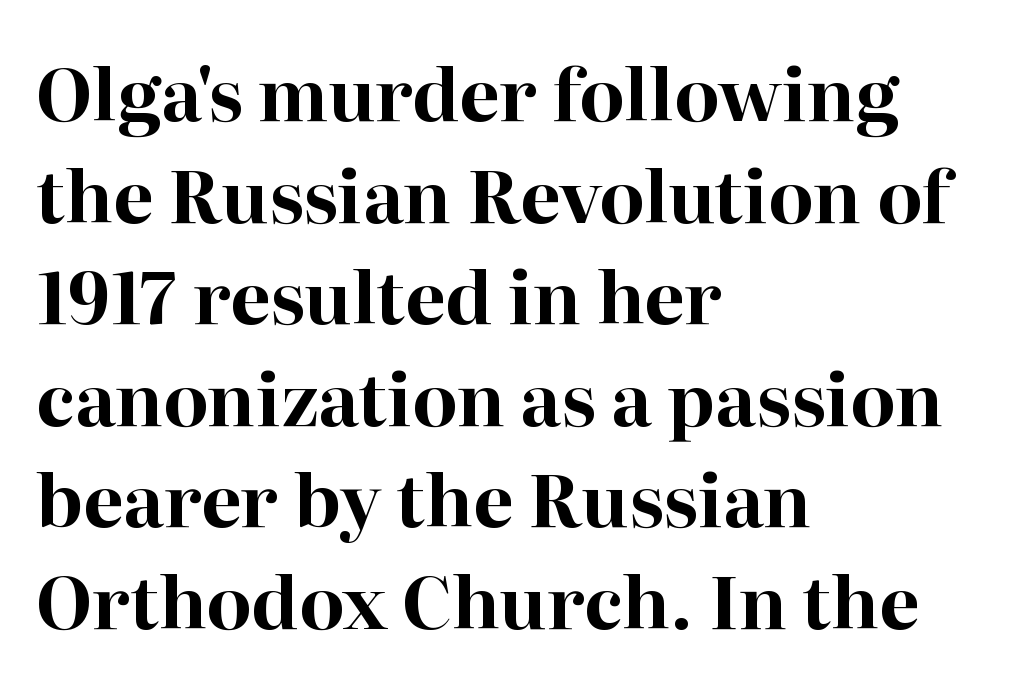
{"serif": "yes", "italic": "no", "bold": "yes", "weight": "bold", "width": "normal", "stroke_contrast": "high", "x_height": "medium", "monospaced": "no", "underline": "no", "align": "left", "line_spacing": "normal", "line_spacing_ratio": 1.41, "letter_spacing": "normal", "letter_spacing_em": 0.0, "glyph_px": 72}
